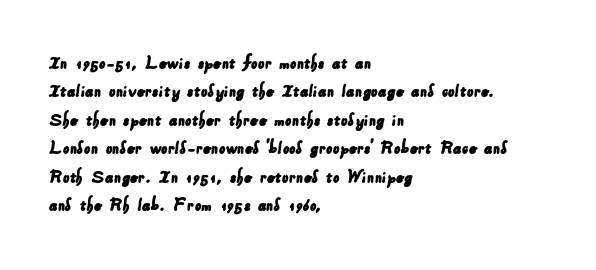
If you measured baseline to baseline, you'd find a middling distance. How are the letters spaced? Ordinarily, with no added tracking. Nobody drew a line under any word here. This rendering uses left alignment, leaving the right contour irregular.
